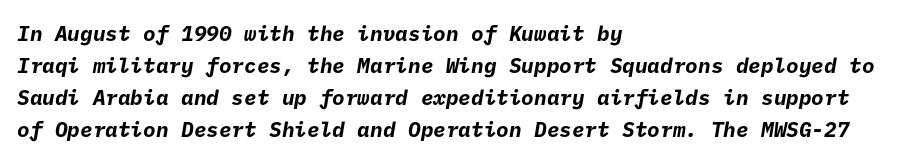
The string is rendered with underlining switched off. What stands out about the letter spacing? Nothing — it is the standard amount. I'd describe the lettering as bold — thick and assertive. What's the leading like? Ordinary, nothing unusual. This rendering uses left alignment, leaving the right contour irregular.
